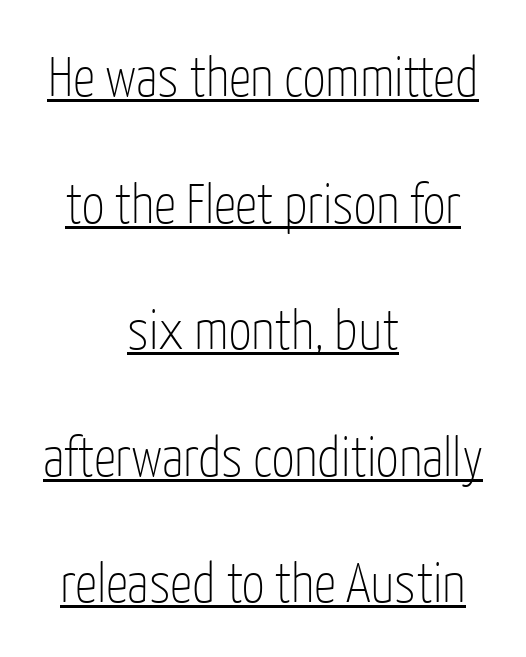
The image shows 56 px thin, condensed sans-serif type, upright; set centered, loose line spacing (2.26x), normal letter spacing, underlined; low stroke contrast and a medium x-height.
